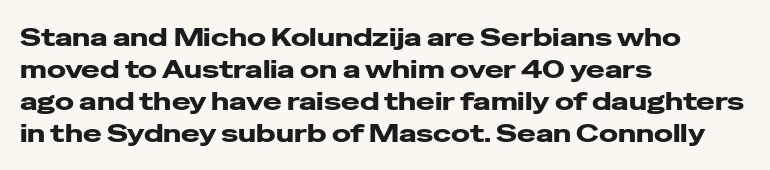
The image shows 25 px text type, upright; set left-aligned, normal line spacing (1.28x), normal letter spacing, not underlined.
